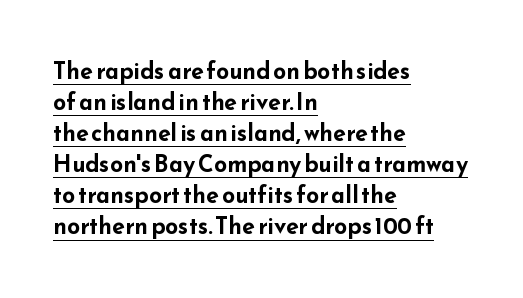
Q: Is the text bold? A: Yes.
Q: Is the text italic (slanted)? A: No, it is upright.
Q: Is the text underlined? A: Yes.
Q: How is the paragraph aligned? A: Left-aligned.
Q: Is the spacing between letters normal or unusually wide? A: Normal.
Q: Is the spacing between lines tight, normal or loose? A: Normal.
